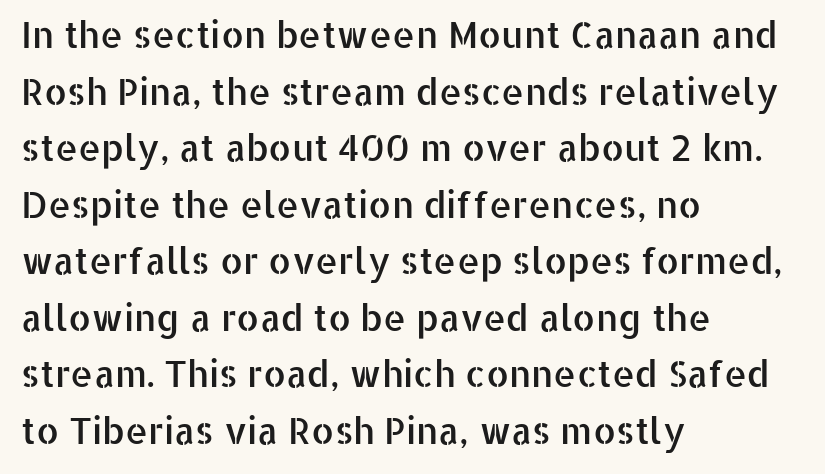
{"serif": "no", "italic": "no", "width": "normal", "stroke_contrast": "low", "x_height": "medium", "monospaced": "no", "underline": "no", "align": "left", "line_spacing": "normal", "line_spacing_ratio": 1.57, "letter_spacing": "normal", "letter_spacing_em": 0.0, "glyph_px": 36}
